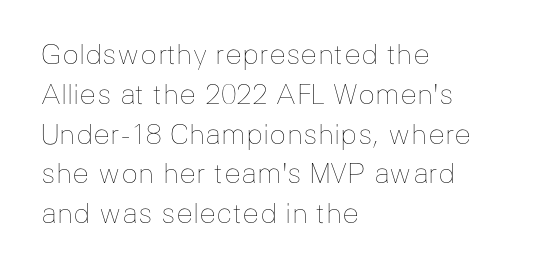
{"italic": "no", "bold": "no", "weight": "thin", "width": "normal", "stroke_contrast": "low", "x_height": "medium", "monospaced": "no", "underline": "no", "align": "left", "line_spacing": "normal", "line_spacing_ratio": 1.42, "letter_spacing": "normal", "letter_spacing_em": 0.0, "glyph_px": 28}
